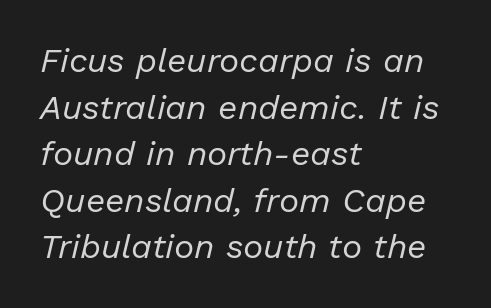
{"italic": "yes", "lean": "right", "slant_degrees": 13, "bold": "no", "weight": "regular", "width": "normal", "stroke_contrast": "low", "x_height": "medium", "monospaced": "no", "underline": "no", "align": "left", "line_spacing": "normal", "line_spacing_ratio": 1.37, "letter_spacing": "normal", "letter_spacing_em": 0.0, "glyph_px": 34}
